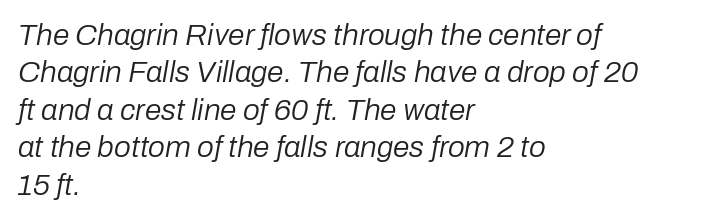
The image shows 30 px regular-weight type, italic (leaning right); set left-aligned, normal line spacing (1.25x), normal letter spacing, not underlined; low stroke contrast and a medium x-height.
